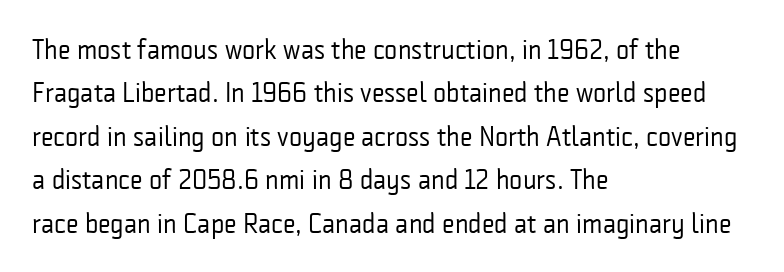
{"serif": "no", "italic": "no", "bold": "no", "weight": "regular", "width": "condensed", "stroke_contrast": "low", "x_height": "medium", "monospaced": "no", "underline": "no", "align": "left", "line_spacing": "normal", "line_spacing_ratio": 1.55, "letter_spacing": "normal", "letter_spacing_em": 0.0, "glyph_px": 28}
